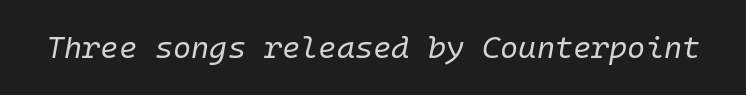
The gaps between neighbouring characters are ordinary and unremarkable. The specimen omits any rule beneath the text block's lines. Yep, that's italic — everything's leaning. A quiet, ordinary-to-light weight characterises the typeface. Is this a fixed-width face? Yes — each glyph sits in an identical cell.
